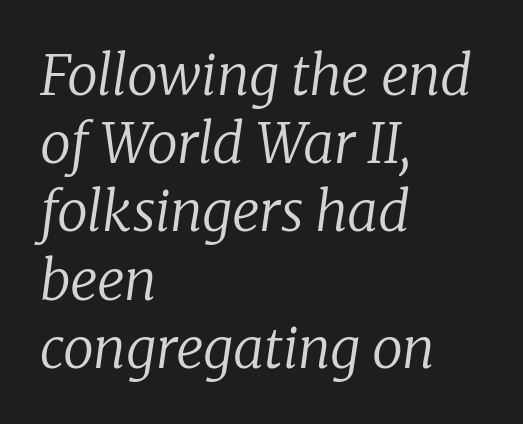
{"serif": "yes", "italic": "yes", "lean": "right", "slant_degrees": 8, "bold": "no", "weight": "regular", "width": "normal", "stroke_contrast": "low", "x_height": "medium", "monospaced": "no", "underline": "no", "align": "left", "line_spacing_ratio": 1.24, "letter_spacing": "normal", "letter_spacing_em": 0.0, "glyph_px": 55}
